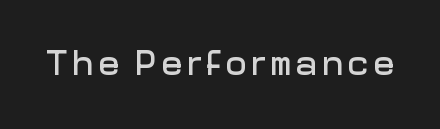
The image shows 35 px sans-serif type, upright; set not underlined; low stroke contrast and a medium x-height.
